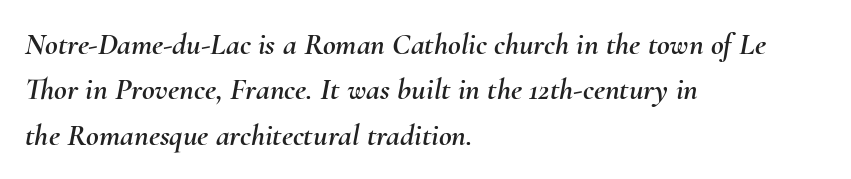
Q: Is the text italic (slanted)? A: Yes, it leans right by about 10 degrees.
Q: Is the text underlined? A: No.
Q: How is the paragraph aligned? A: Left-aligned.
Q: Is the spacing between letters normal or unusually wide? A: Normal.
Q: Is the spacing between lines tight, normal or loose? A: Normal.
Q: Width (condensed, normal, or wide)? A: Normal.
Q: Stroke contrast? A: Medium.
Q: x-height? A: Small.
Q: Monospaced? A: No.
